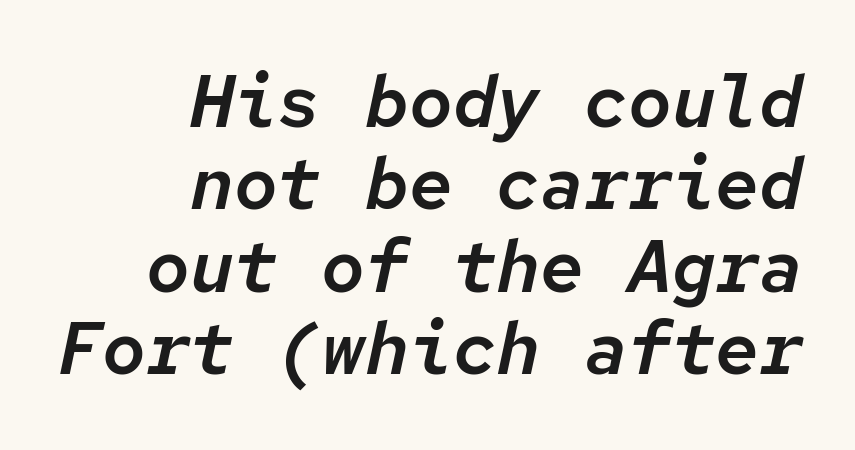
Plain, unruled lines of type. Notice how the stems are inclined rather than vertical — that's the hallmark of italics. Leading is clearly below the norm, producing a dense column. The rag falls on the left side of this text block. Looks like terminal output: every glyph gets an equal slot.
